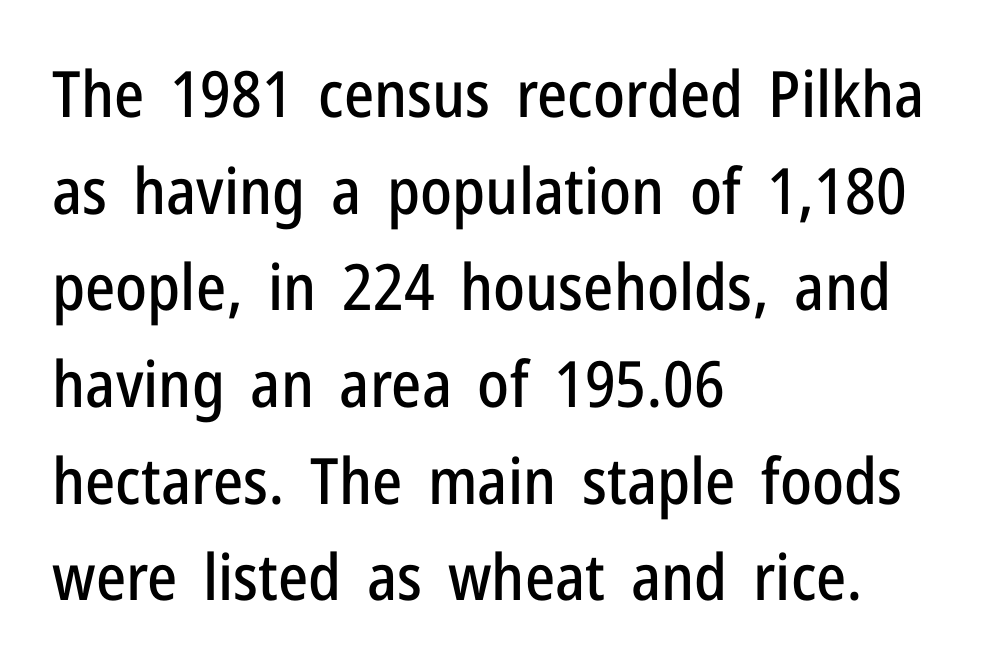
The image shows 64 px condensed sans-serif type, upright; set left-aligned, normal line spacing (1.51x), normal letter spacing, not underlined; low stroke contrast and a medium x-height.
